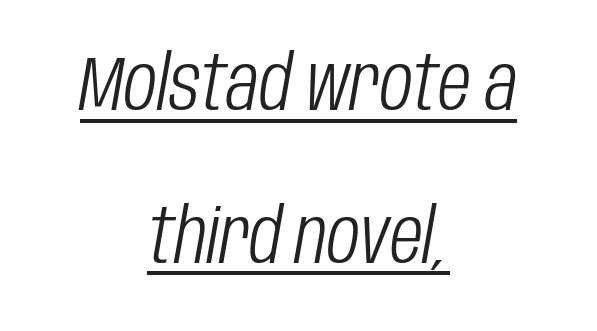
The image shows 76 px light, condensed type, italic (leaning right); set centered, loose line spacing (2.01x), normal letter spacing, underlined; low stroke contrast and a large x-height.
